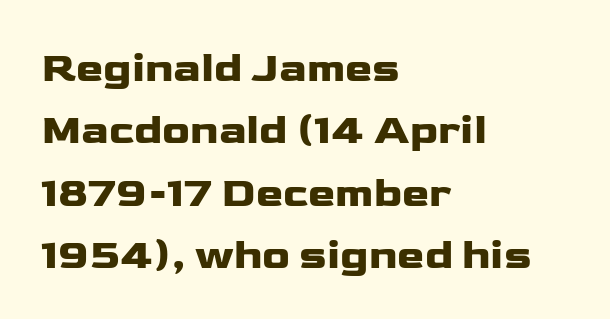
{"serif": "no", "italic": "no", "width": "wide", "stroke_contrast": "low", "x_height": "medium", "monospaced": "no", "underline": "no", "align": "left", "line_spacing": "normal", "line_spacing_ratio": 1.52, "letter_spacing": "normal", "letter_spacing_em": 0.0, "glyph_px": 41}
